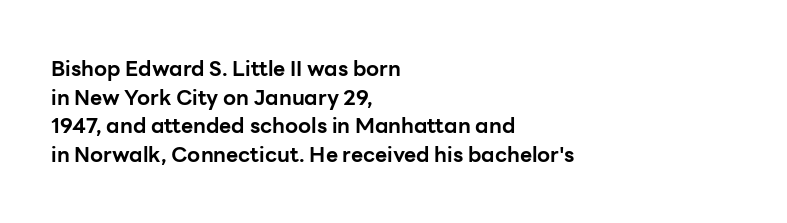
Notice how descenders clear the ascenders below comfortably — that's standard leading. Clear beneath every line of the passage. These lines are set flush left with a ragged right edge. The type sits square on the baseline with zero lean. Each word holds together tightly as a unit, with standard inter-letter gaps.
